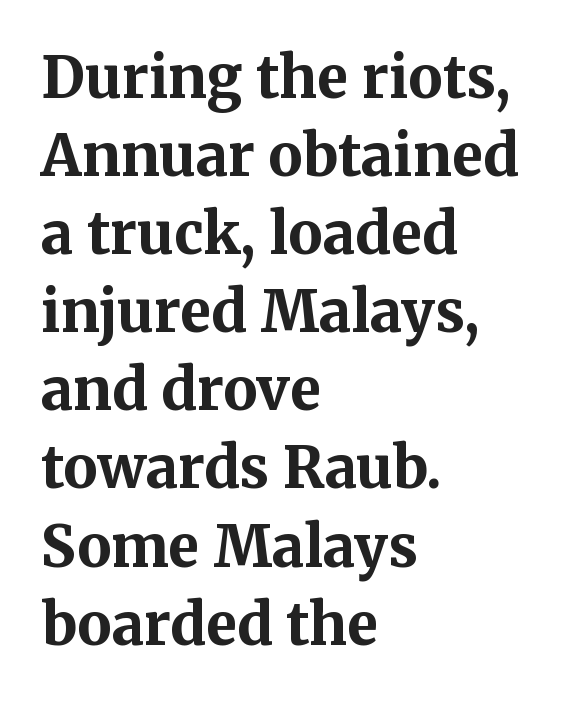
{"serif": "yes", "italic": "no", "bold": "yes", "weight": "bold", "width": "normal", "stroke_contrast": "medium", "x_height": "medium", "monospaced": "no", "underline": "no", "align": "left", "line_spacing": "normal", "line_spacing_ratio": 1.37, "letter_spacing": "normal", "letter_spacing_em": 0.0, "glyph_px": 57}
